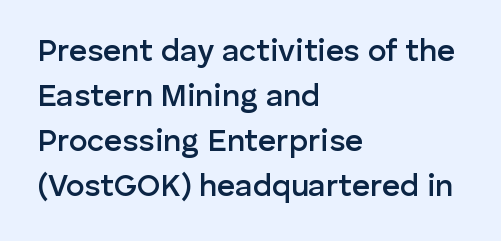
Rendered with straight, roman letterforms. Proportional: the letters do not fall into vertical columns. Left-aligned paragraph, ragged on the right. The specimen omits any rule beneath the text block's lines.
